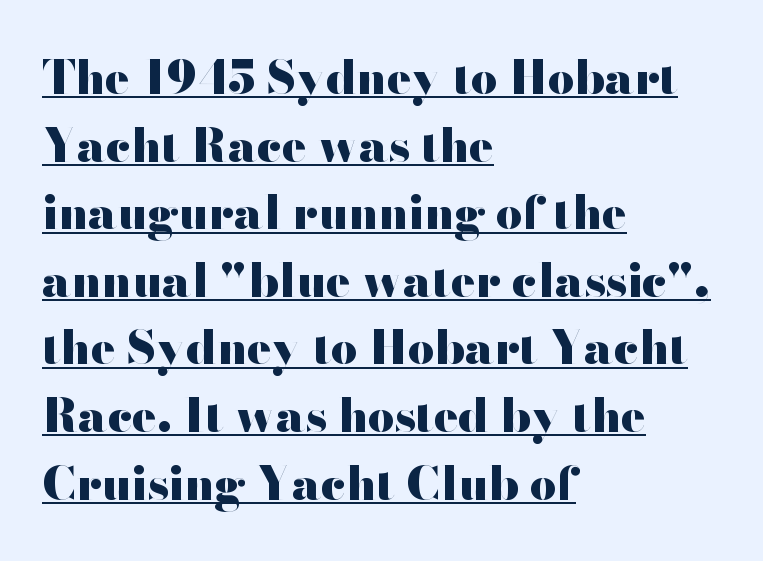
These lines are rendered in a variable-pitch font. Typographically, this falls in the sans-serif category. A typesetter would mark this as roman, not italic. The compositor pushed each line to the left boundary. Every letter is thick-stroked: bold, no question.
